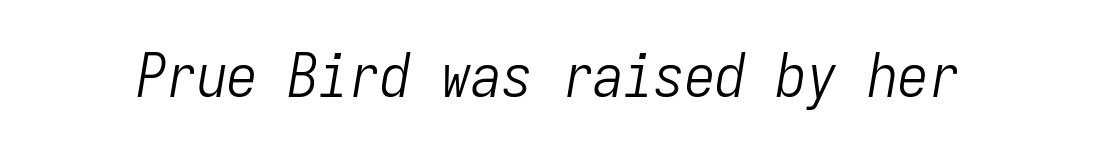
The letters march in equal steps, a hallmark of fixed-pitch type. No word sits above an underline. Think standard paragraph weight, or any step lighter than that. Looking at the ascenders, they clearly lean. The rendering keeps characters at their native spacing.
